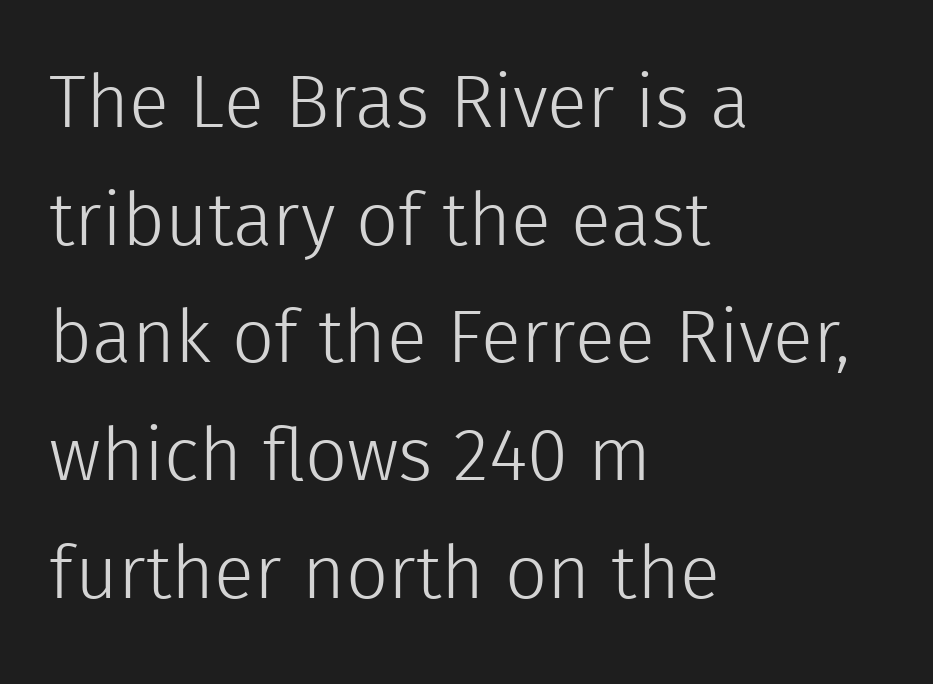
The image shows 74 px light sans-serif type, upright; set left-aligned, normal line spacing (1.59x), normal letter spacing, not underlined; a medium x-height.
